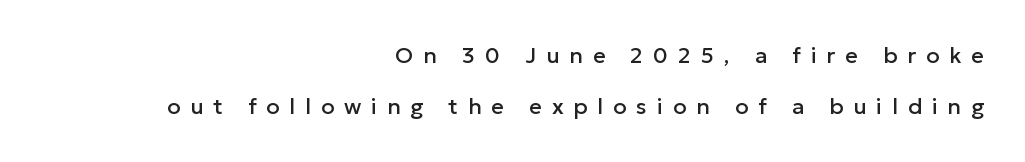
The image shows 22 px text type, upright; set right-aligned, loose line spacing (2.3x), unusually wide letter spacing (+0.45 em), not underlined.
